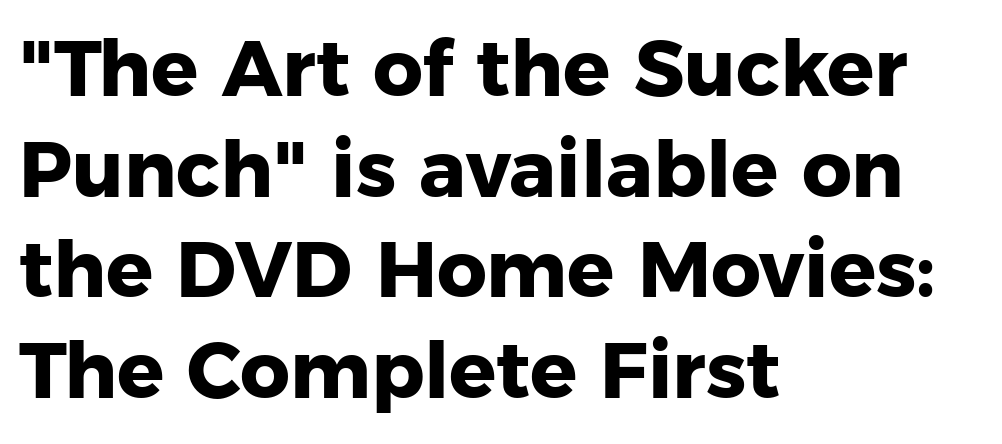
The image shows 78 px heavy sans-serif type, upright; set left-aligned, normal line spacing (1.29x), normal letter spacing, not underlined; low stroke contrast and a medium x-height.
